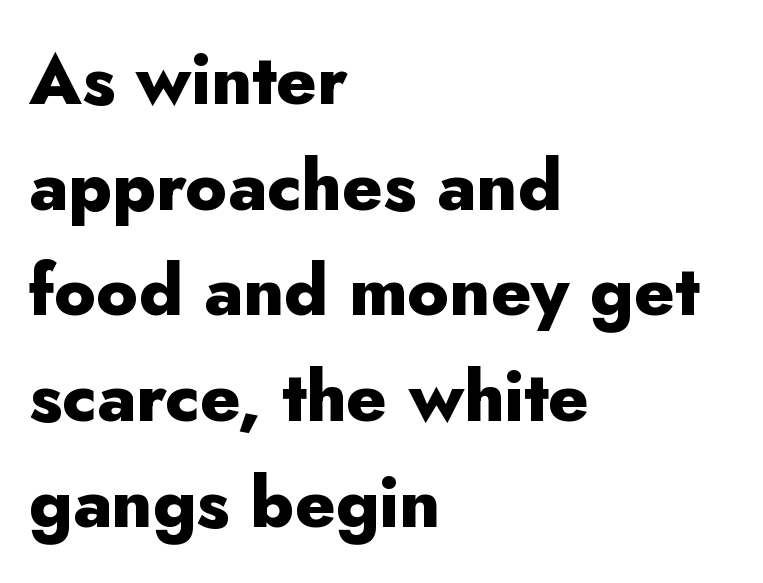
The image shows 70 px heavy sans-serif type, upright; set left-aligned, normal line spacing (1.51x), normal letter spacing, not underlined; low stroke contrast and a small x-height.
